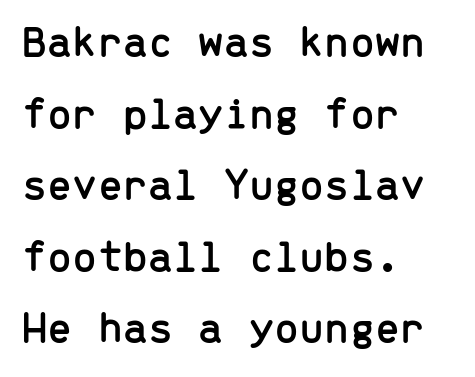
Vertical strokes here are truly vertical. Rule under the text: the space is simply empty. Typographically, this falls in the sans-serif category. If you measured baseline to baseline, you'd find a middling distance. This rendering uses left alignment, leaving the right contour irregular. This sample has the even, mechanical cadence of fixed-width lettering.
